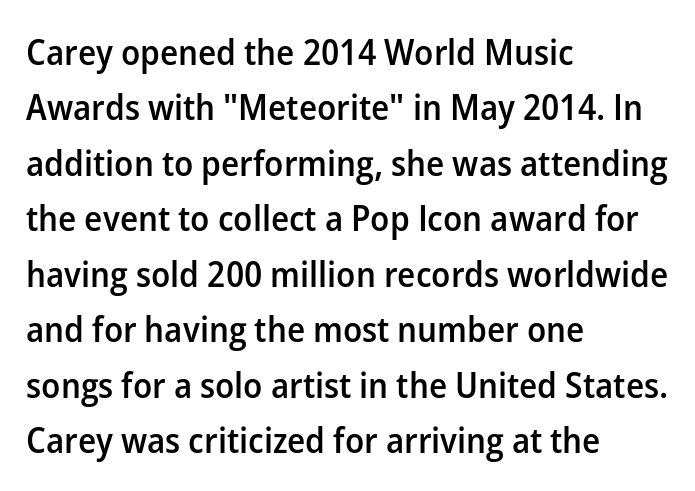
Q: Is the text bold? A: Semi-bold.
Q: Is the text italic (slanted)? A: No, it is upright.
Q: Is the typeface a serif or a sans-serif typeface? A: Sans-serif.
Q: Is the text underlined? A: No.
Q: How is the paragraph aligned? A: Left-aligned.
Q: Is the spacing between letters normal or unusually wide? A: Normal.
Q: Is the spacing between lines tight, normal or loose? A: Normal.
Q: Width (condensed, normal, or wide)? A: Normal.
Q: Stroke contrast? A: Low.
Q: x-height? A: Medium.
Q: Monospaced? A: No.
